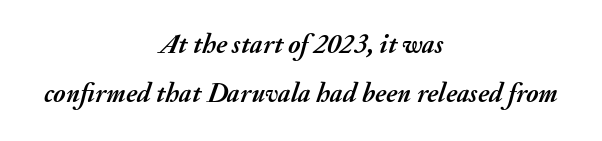
The image shows 27 px bold type, italic (leaning right); set centered, line spacing 1.81x, normal letter spacing, not underlined.
